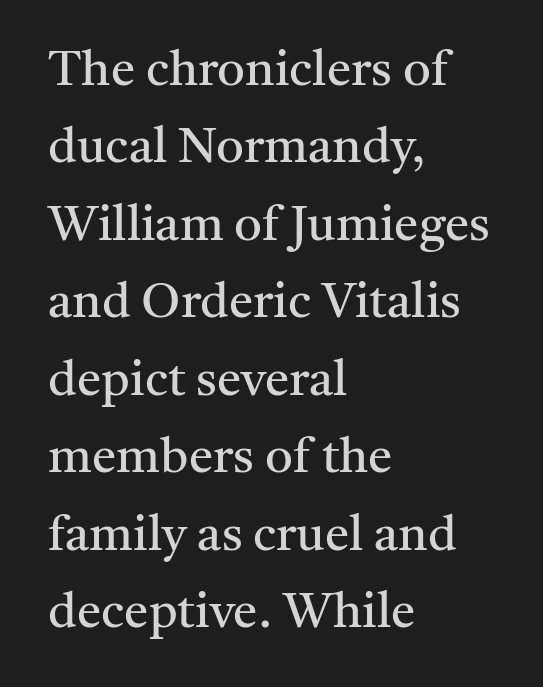
{"serif": "yes", "italic": "no", "bold": "no", "weight": "regular", "width": "normal", "stroke_contrast": "medium", "x_height": "medium", "monospaced": "no", "underline": "no", "align": "left", "line_spacing": "normal", "line_spacing_ratio": 1.58, "letter_spacing": "normal", "letter_spacing_em": 0.0, "glyph_px": 49}
